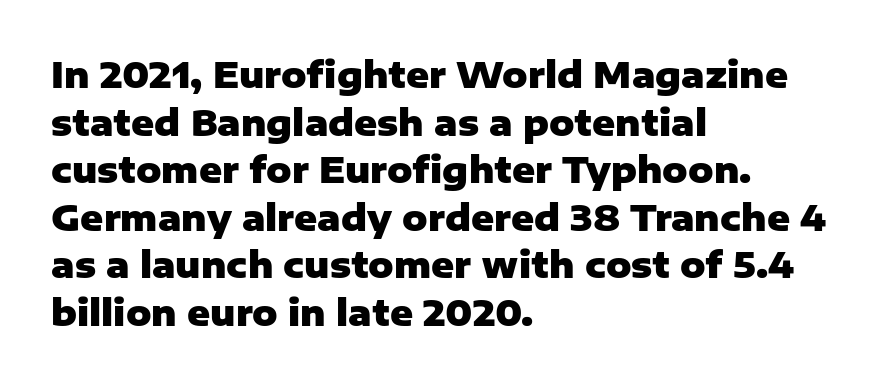
Caption: standard tracking, unaltered. Do the letters lean? They stand straight. Each new line begins a customary step beneath the previous one. The text block is weighted toward the left margin, trailing off unevenly rightward.
